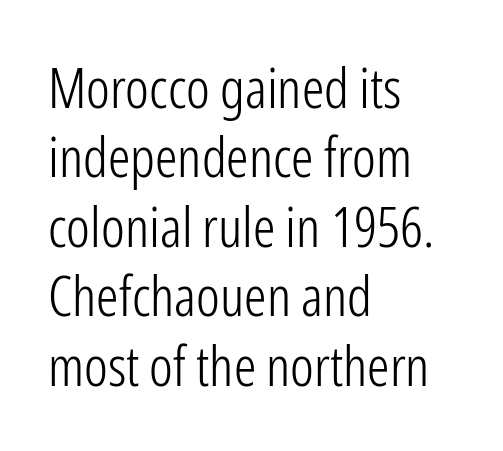
Line beginnings align vertically; line endings do not. In terms of letterform style, serifs are entirely absent. Here the designer chose a conventional face with non-uniform glyph widths. Letters rest on an invisible, unmarked baseline.
